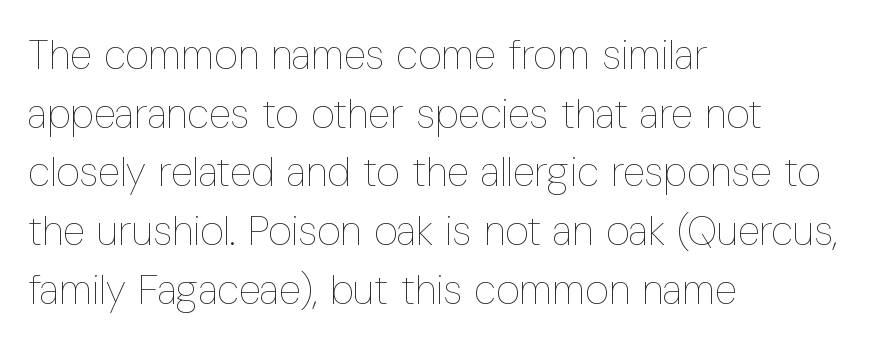
{"italic": "no", "bold": "no", "weight": "thin", "width": "condensed", "stroke_contrast": "low", "x_height": "medium", "monospaced": "no", "underline": "no", "align": "left", "line_spacing": "normal", "line_spacing_ratio": 1.43, "letter_spacing": "normal", "letter_spacing_em": 0.0, "glyph_px": 41}
